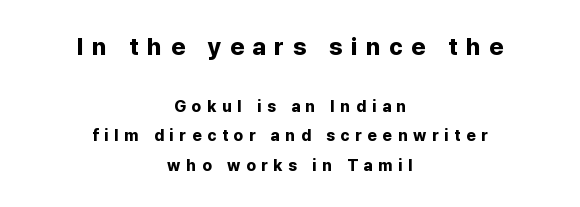
Q: Is the text bold? A: Yes.
Q: Is the text italic (slanted)? A: No, it is upright.
Q: Is the text underlined? A: No.
Q: How is the paragraph aligned? A: Centered.
Q: Is the spacing between letters normal or unusually wide? A: Unusually wide.
Q: Which block of text is set in a larger size, the first (top) or the second (bottom)? A: The first (top) one.
